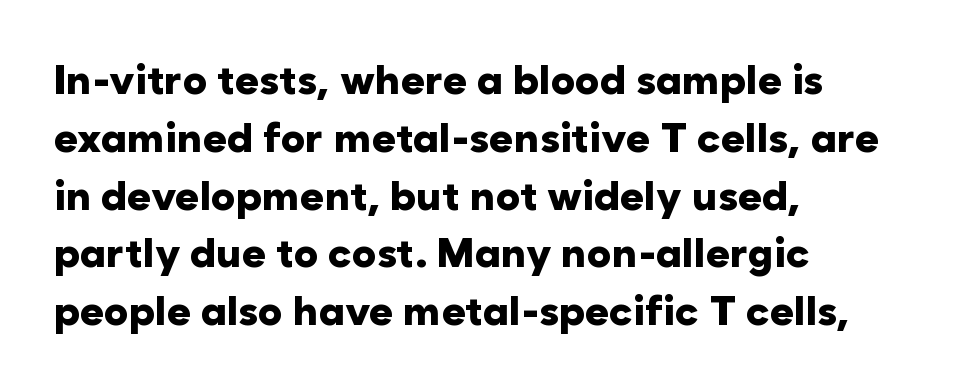
The image shows 41 px heavy sans-serif type, upright; set left-aligned, normal line spacing (1.41x), normal letter spacing, not underlined; low stroke contrast and a medium x-height.
